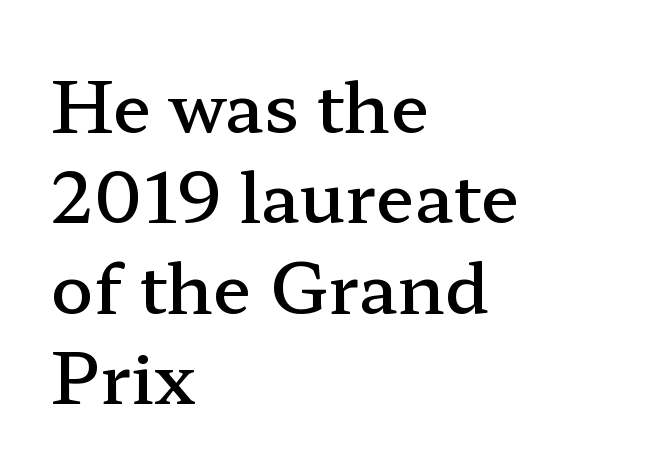
{"serif": "yes", "italic": "no", "bold": "semi", "weight": "semibold", "width": "wide", "stroke_contrast": "low", "x_height": "medium", "monospaced": "no", "underline": "no", "align": "left", "line_spacing": "normal", "line_spacing_ratio": 1.29, "letter_spacing": "normal", "letter_spacing_em": 0.0, "glyph_px": 70}
